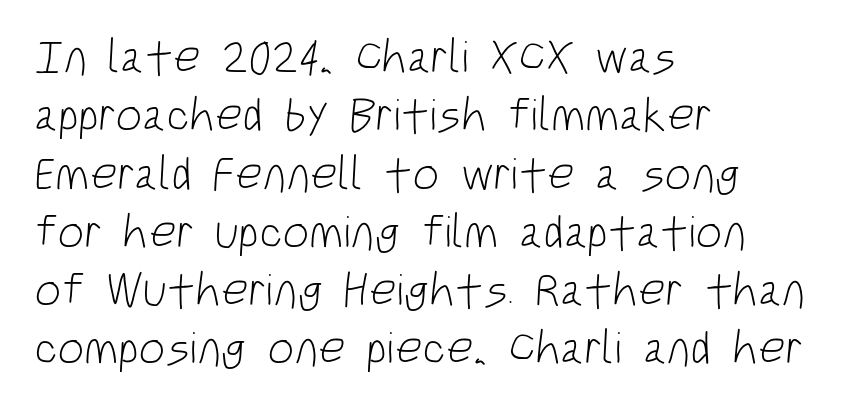
Q: Is the text bold? A: No.
Q: Is the typeface a serif or a sans-serif typeface? A: Sans-serif.
Q: Is the text underlined? A: No.
Q: How is the paragraph aligned? A: Left-aligned.
Q: Is the spacing between letters normal or unusually wide? A: Normal.
Q: Width (condensed, normal, or wide)? A: Condensed.
Q: Stroke contrast? A: Low.
Q: x-height? A: Large.
Q: Monospaced? A: No.
